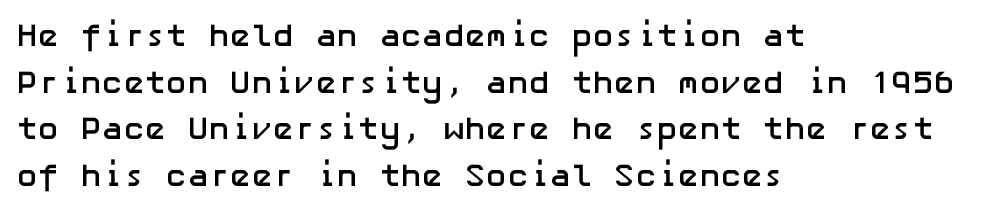
The image shows 32 px semibold sans-serif type, upright; set left-aligned, normal line spacing (1.46x), normal letter spacing, not underlined; low stroke contrast and a medium x-height.
